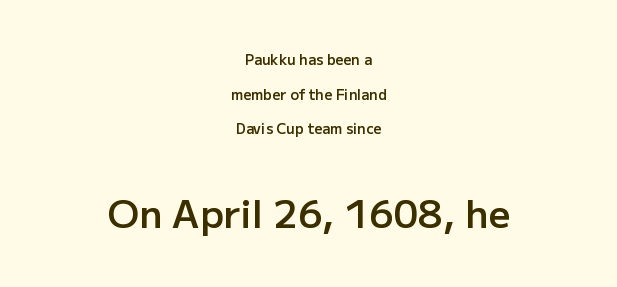
{"serif": "no", "italic": "no", "bold": "semi", "weight": "semibold", "width": "normal", "stroke_contrast": "low", "x_height": "medium", "monospaced": "no", "underline": "no", "align": "center", "line_spacing": "loose", "line_spacing_ratio": 2.48, "letter_spacing": "normal", "letter_spacing_em": 0.0, "larger_block": "second", "size_ratio": 2.71, "glyph_px": 38}
